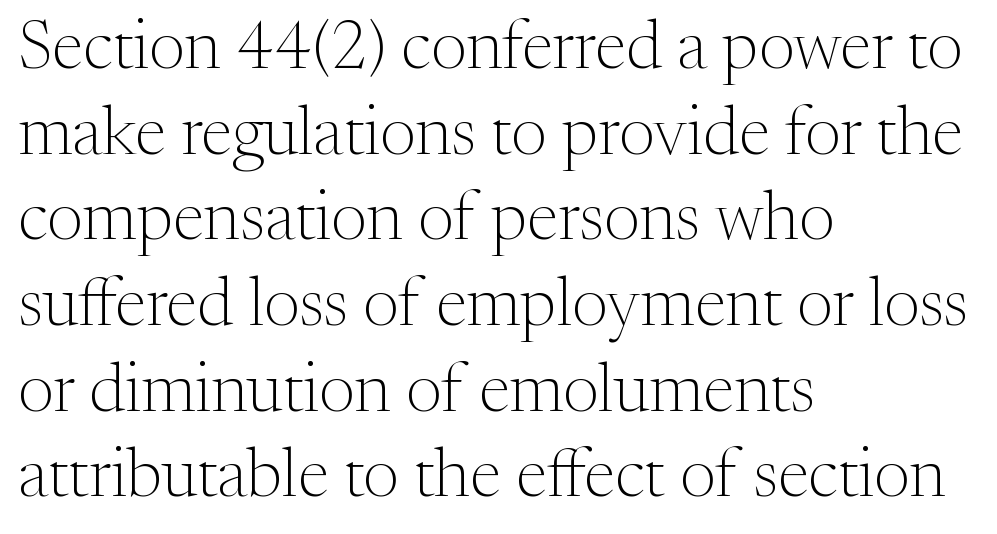
{"serif": "yes", "italic": "no", "bold": "no", "weight": "light", "width": "normal", "stroke_contrast": "medium", "x_height": "medium", "monospaced": "no", "underline": "no", "align": "left", "line_spacing": "normal", "line_spacing_ratio": 1.26, "letter_spacing": "normal", "letter_spacing_em": 0.0, "glyph_px": 68}
